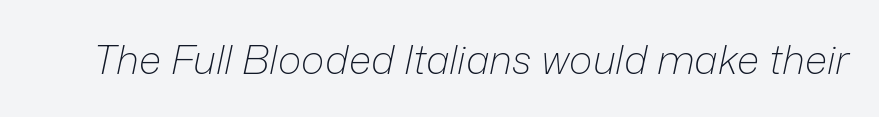
{"italic": "yes", "lean": "right", "slant_degrees": 12, "bold": "no", "weight": "light", "width": "normal", "stroke_contrast": "low", "x_height": "medium", "monospaced": "no", "underline": "no", "letter_spacing": "normal", "letter_spacing_em": 0.0, "glyph_px": 40}
